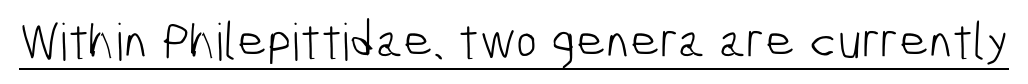
The image shows 51 px light, condensed sans-serif type; set normal letter spacing, underlined; low stroke contrast and a medium x-height.
